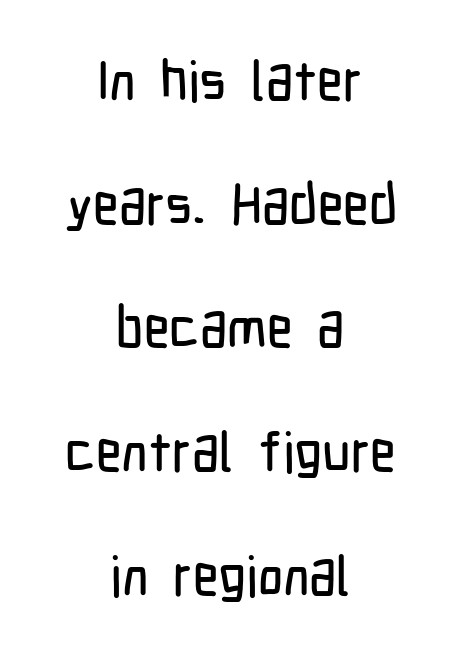
The image shows 55 px condensed sans-serif type, upright; set centered, loose line spacing (2.25x), normal letter spacing, not underlined; low stroke contrast and a medium x-height.
